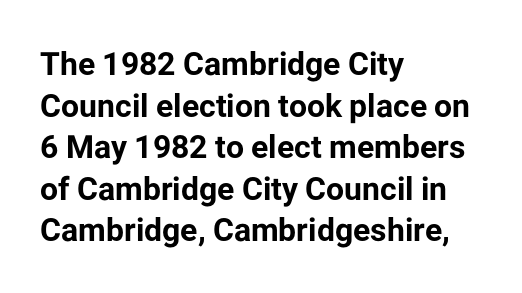
Vertically, the passage feels balanced, rows spaced as you'd expect. Layout note: lines flush left. The face used here is a sans, in the tradition of grotesques and geometrics. What stands out about the letter spacing? Nothing — it is the standard amount.
